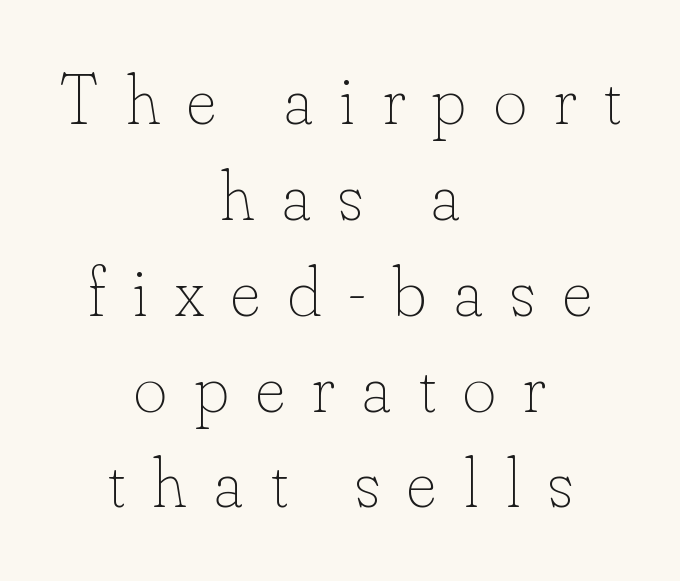
Q: Is the text bold? A: No.
Q: Is the text italic (slanted)? A: No, it is upright.
Q: Is the text underlined? A: No.
Q: How is the paragraph aligned? A: Centered.
Q: Is the spacing between letters normal or unusually wide? A: Unusually wide.
Q: Is the spacing between lines tight, normal or loose? A: Normal.
Q: Width (condensed, normal, or wide)? A: Normal.
Q: Stroke contrast? A: Low.
Q: x-height? A: Small.
Q: Monospaced? A: No.
